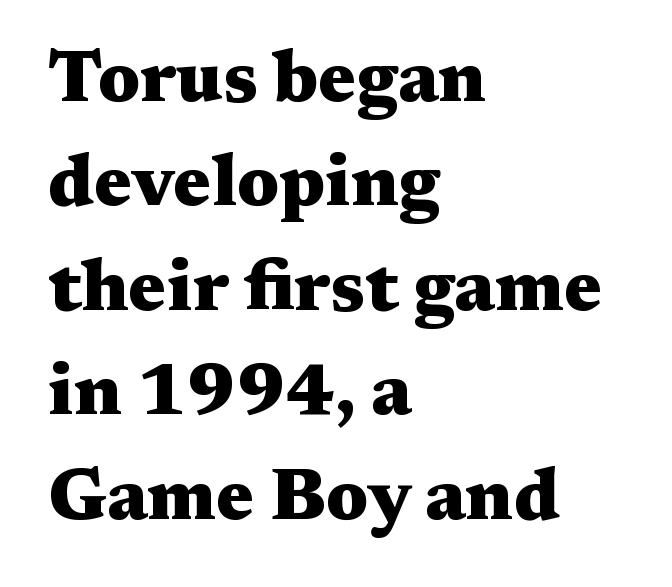
Horizontal bands of white between lines are of average thickness. Regarding serifs, this sample has them. Check the space under the baseline: it is left empty. The tracking reads as untouched default to a designer's eye. Is there any slant? The stems are plumb. The setting favours the left margin, as ordinary paragraphs usually do.
